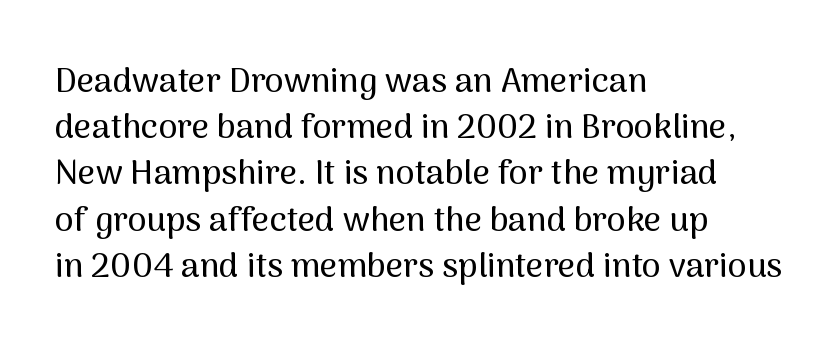
The image shows 34 px sans-serif type, upright; set left-aligned, normal line spacing (1.36x), normal letter spacing, not underlined; medium stroke contrast and a medium x-height.
